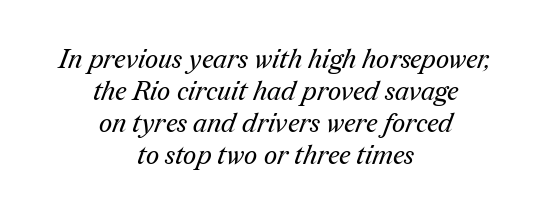
The image shows 26 px text type; set centered, line spacing 1.23x, normal letter spacing, not underlined.
